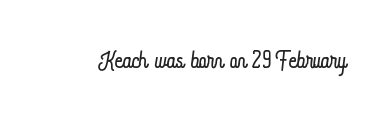
Q: Is the text bold? A: No.
Q: Is the text underlined? A: No.
Q: Is the spacing between letters normal or unusually wide? A: Normal.
Q: Width (condensed, normal, or wide)? A: Condensed.
Q: Stroke contrast? A: Low.
Q: x-height? A: Small.
Q: Monospaced? A: No.
